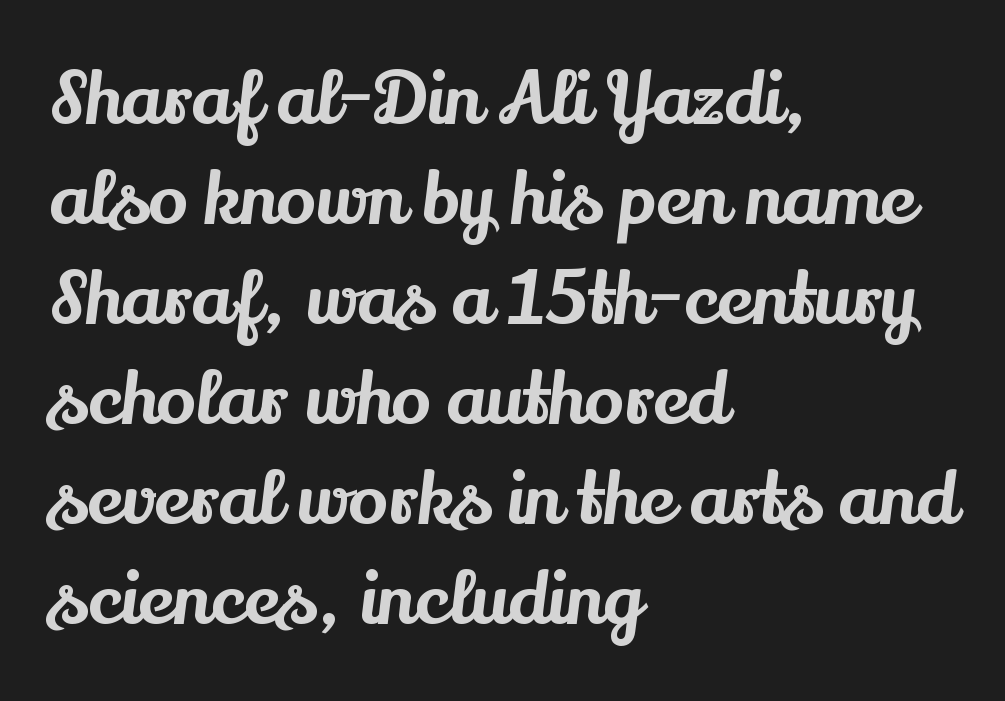
The image shows 73 px serif type; set left-aligned, normal line spacing (1.37x), normal letter spacing, not underlined; medium stroke contrast and a small x-height.
